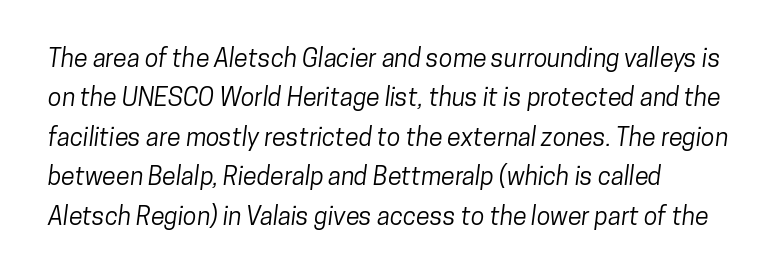
{"underline": "no", "line_spacing": "normal", "line_spacing_ratio": 1.58, "letter_spacing": "normal", "letter_spacing_em": 0.0, "glyph_px": 25}
